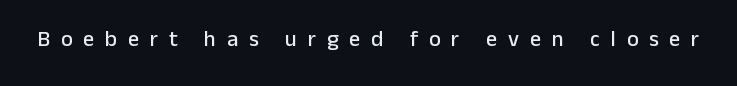
The glyphs are unaccompanied by any horizontal stroke below them. You can tell it's not italic because the verticals are truly vertical. The rendering inserts visible extra space after every character.
